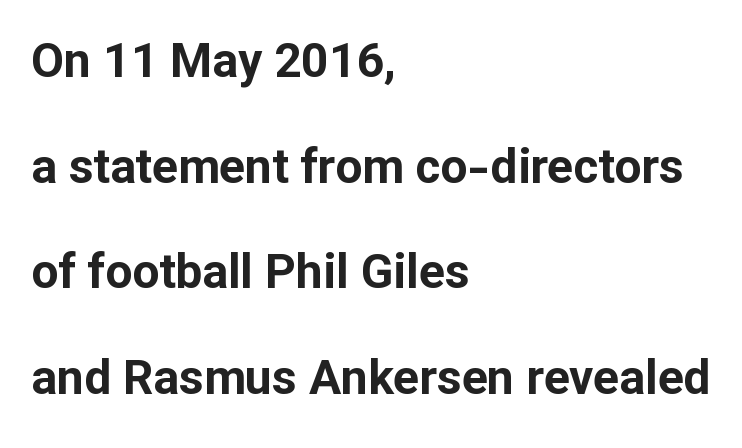
Look at the tracking — it's just the regular setting, nothing added. Proportional: the letters do not fall into vertical columns. The strokes are fattened all the way to bold. This sample uses a sans-serif face.
